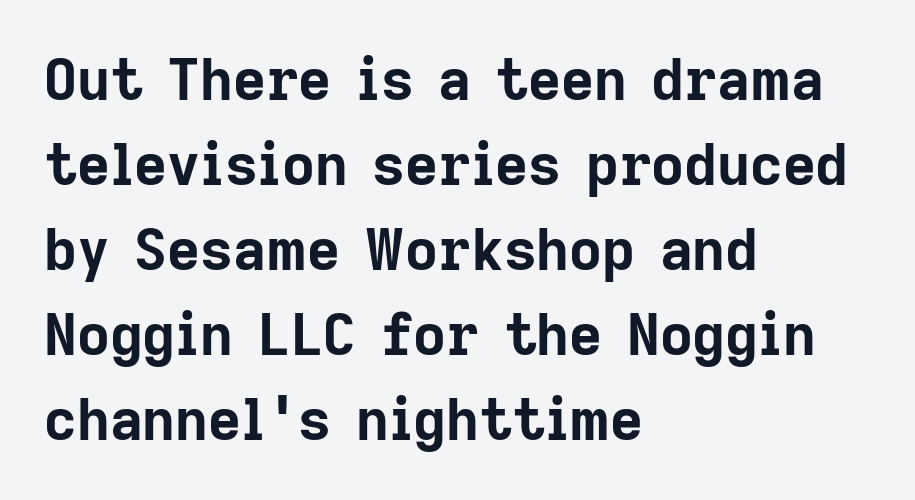
The image shows 57 px bold sans-serif type, upright; set left-aligned, normal line spacing (1.49x), normal letter spacing, not underlined; low stroke contrast and a medium x-height.
